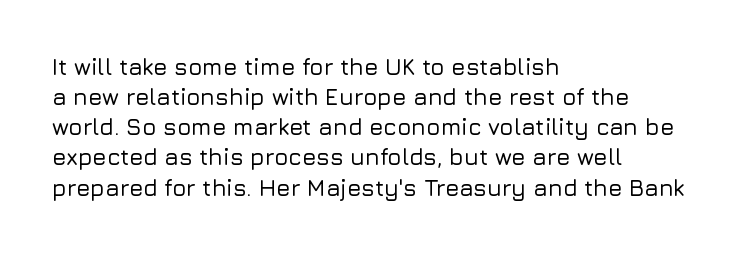
Q: Is the text italic (slanted)? A: No, it is upright.
Q: Is the text underlined? A: No.
Q: How is the paragraph aligned? A: Left-aligned.
Q: Is the spacing between letters normal or unusually wide? A: Normal.
Q: Is the spacing between lines tight, normal or loose? A: Normal.
